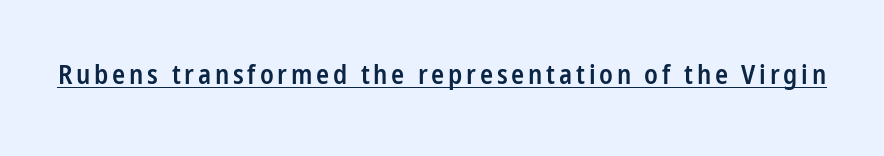
Q: Is the text bold? A: Semi-bold.
Q: Is the text italic (slanted)? A: No, it is upright.
Q: Is the text underlined? A: Yes.
